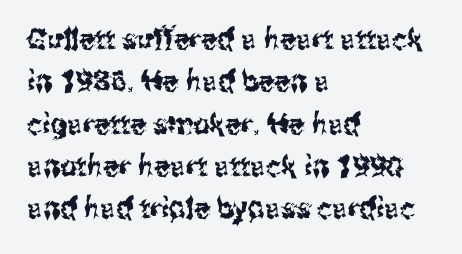
Proportional: the letters do not fall into vertical columns. Does the leading feel generous? No, just average. The space directly below the letters is spotless. Rendered with straight, roman letterforms. The lines are quadded left.
